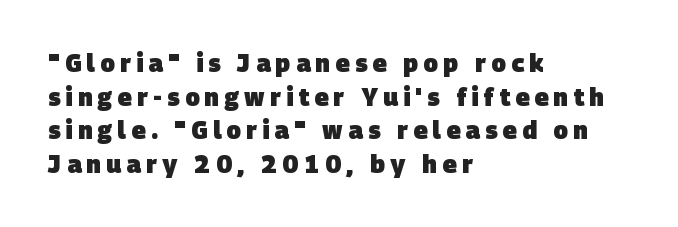
The image shows 24 px bold type; set left-aligned, normal line spacing (1.4x), unusually wide letter spacing (+0.22 em), not underlined.
